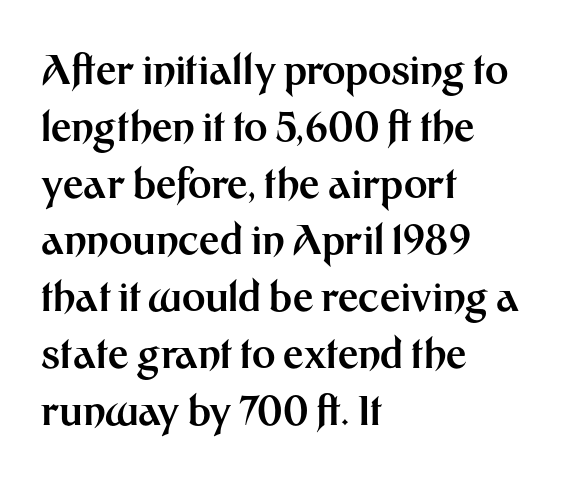
Q: Is the text bold? A: Yes.
Q: Is the text italic (slanted)? A: No, it is upright.
Q: Is the typeface a serif or a sans-serif typeface? A: Sans-serif.
Q: Is the text underlined? A: No.
Q: How is the paragraph aligned? A: Left-aligned.
Q: Is the spacing between letters normal or unusually wide? A: Normal.
Q: Is the spacing between lines tight, normal or loose? A: Normal.
Q: Width (condensed, normal, or wide)? A: Normal.
Q: Stroke contrast? A: Medium.
Q: x-height? A: Medium.
Q: Monospaced? A: No.
